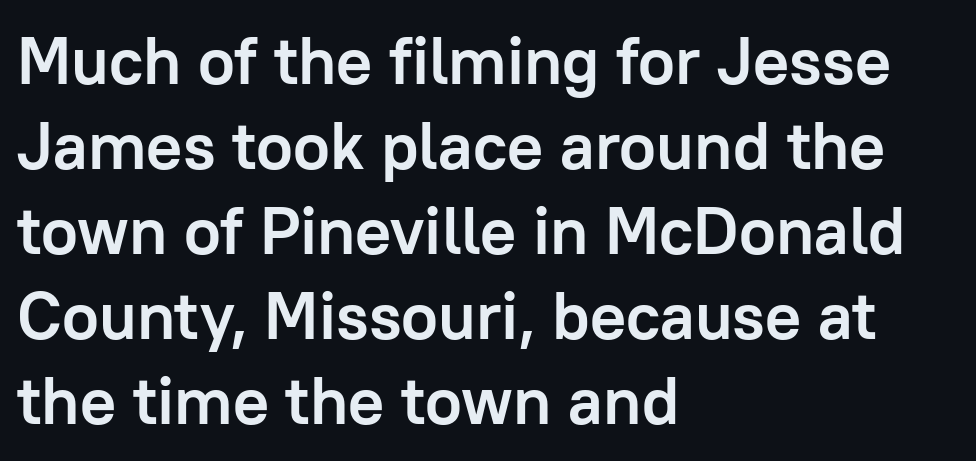
The image shows 67 px semibold sans-serif type, upright; set left-aligned, normal line spacing (1.27x), normal letter spacing, not underlined; low stroke contrast and a medium x-height.
